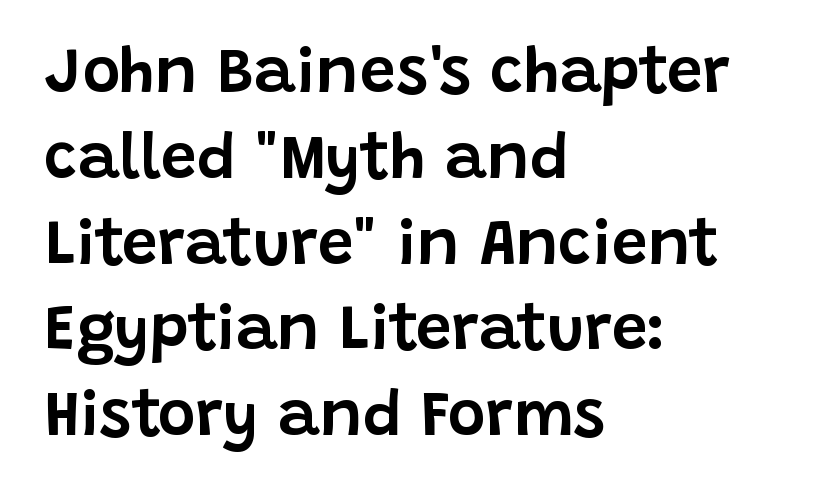
{"serif": "no", "italic": "no", "width": "normal", "stroke_contrast": "low", "x_height": "large", "monospaced": "no", "underline": "no", "align": "left", "line_spacing": "normal", "line_spacing_ratio": 1.34, "letter_spacing": "normal", "letter_spacing_em": 0.0, "glyph_px": 64}
